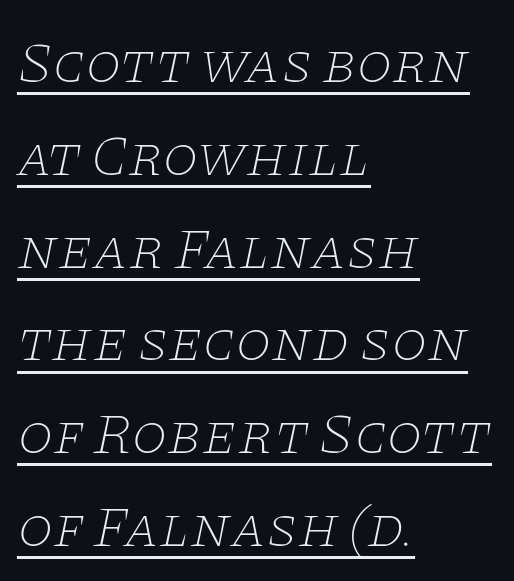
The text block is weighted toward the left margin, trailing off unevenly rightward. Characters are canted at an angle relative to the baseline's perpendicular. Looks like someone drew a line under every word here. No extra tracking has been applied to these lines. Font category for this specimen: serif.
